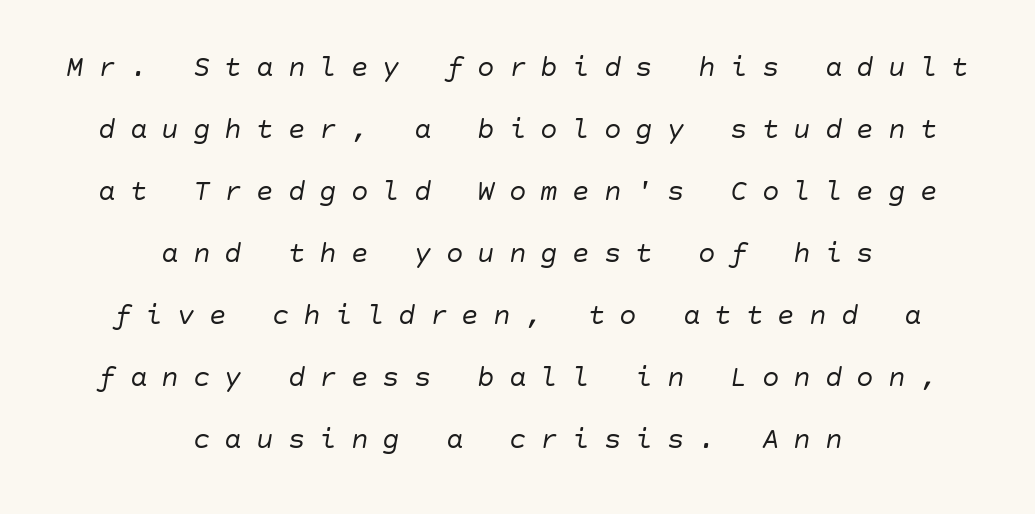
The image shows 29 px regular-weight type, italic (leaning right); set centered, loose line spacing (2.14x), unusually wide letter spacing (+0.49 em), not underlined; low stroke contrast and a large x-height.
